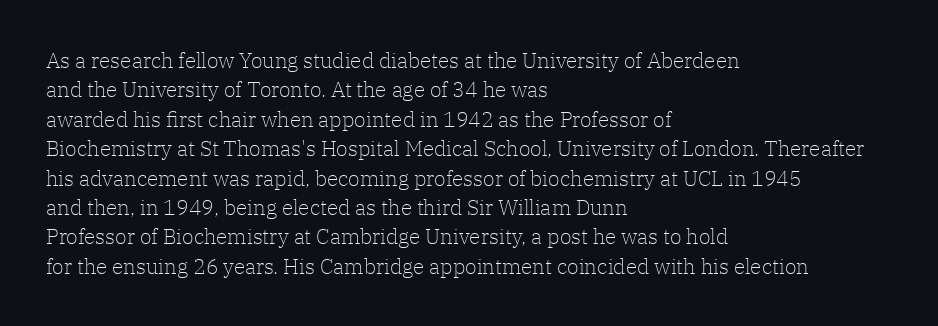
Q: Is the text bold? A: No.
Q: Is the text italic (slanted)? A: No, it is upright.
Q: Is the text underlined? A: No.
Q: How is the paragraph aligned? A: Left-aligned.
Q: Is the spacing between letters normal or unusually wide? A: Normal.
Q: Is the spacing between lines tight, normal or loose? A: Normal.
